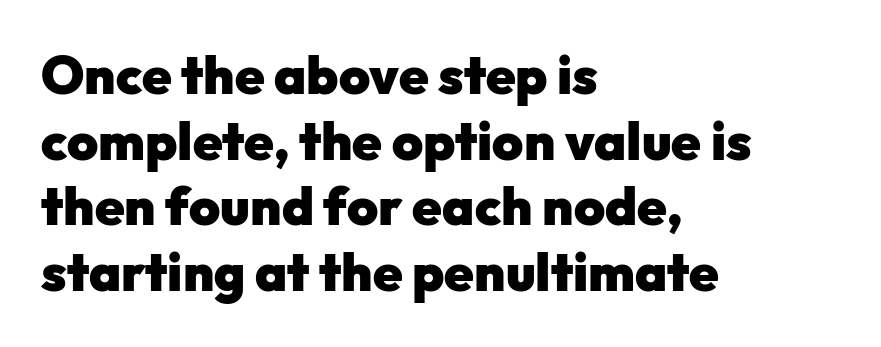
Q: Is the text bold? A: Yes.
Q: Is the text italic (slanted)? A: No, it is upright.
Q: Is the typeface a serif or a sans-serif typeface? A: Sans-serif.
Q: Is the text underlined? A: No.
Q: How is the paragraph aligned? A: Left-aligned.
Q: Is the spacing between letters normal or unusually wide? A: Normal.
Q: Width (condensed, normal, or wide)? A: Normal.
Q: Stroke contrast? A: Low.
Q: x-height? A: Medium.
Q: Monospaced? A: No.
